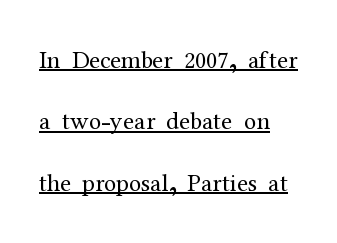
The image shows 25 px text type, upright; set left-aligned, loose line spacing (2.46x), normal letter spacing, underlined.
